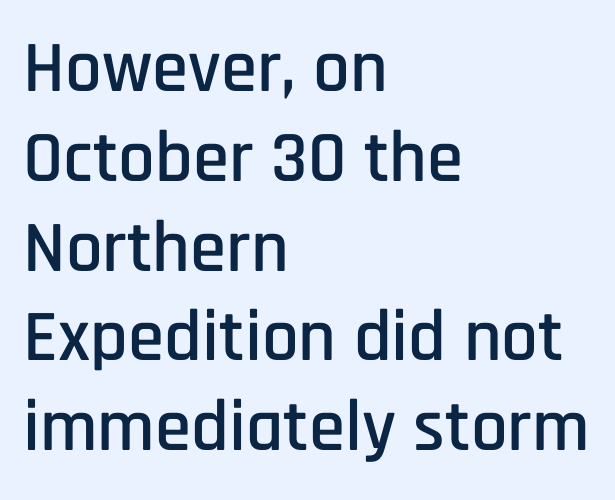
Q: Is the text italic (slanted)? A: No, it is upright.
Q: Is the typeface a serif or a sans-serif typeface? A: Sans-serif.
Q: Is the text underlined? A: No.
Q: How is the paragraph aligned? A: Left-aligned.
Q: Is the spacing between letters normal or unusually wide? A: Normal.
Q: Width (condensed, normal, or wide)? A: Condensed.
Q: Stroke contrast? A: Low.
Q: x-height? A: Large.
Q: Monospaced? A: No.
